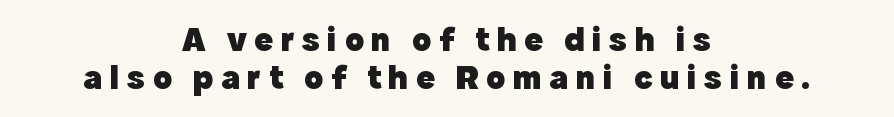
Q: Is the text bold? A: Yes.
Q: Is the text italic (slanted)? A: No, it is upright.
Q: Is the typeface a serif or a sans-serif typeface? A: Sans-serif.
Q: Is the text underlined? A: No.
Q: How is the paragraph aligned? A: Centered.
Q: Is the spacing between letters normal or unusually wide? A: Unusually wide.
Q: Is the spacing between lines tight, normal or loose? A: Tight.
Q: Width (condensed, normal, or wide)? A: Normal.
Q: x-height? A: Medium.
Q: Monospaced? A: No.
